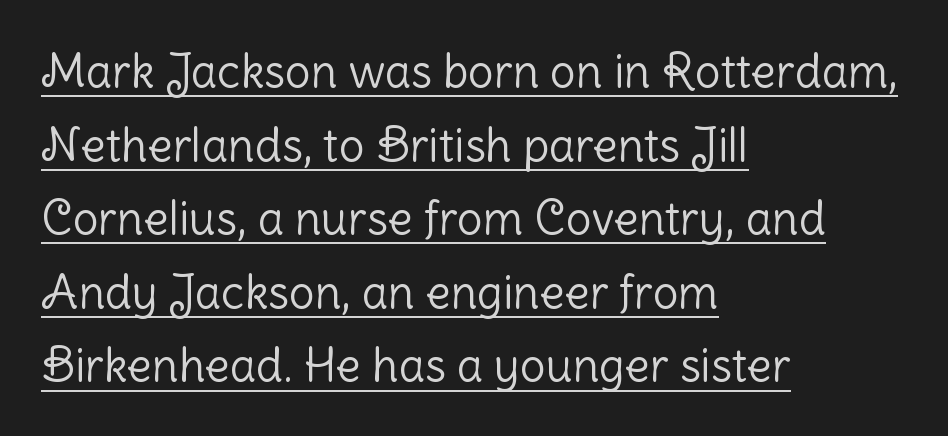
{"serif": "no", "italic": "no", "bold": "no", "weight": "light", "width": "normal", "stroke_contrast": "low", "x_height": "medium", "monospaced": "no", "underline": "yes", "align": "left", "line_spacing": "normal", "line_spacing_ratio": 1.6, "letter_spacing": "normal", "letter_spacing_em": 0.0, "glyph_px": 46}
